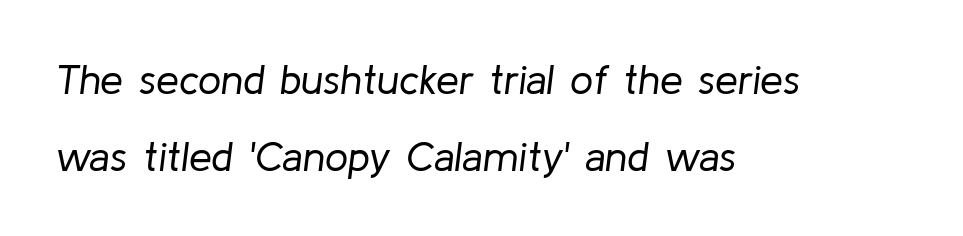
{"italic": "yes", "lean": "right", "slant_degrees": 8, "bold": "no", "weight": "regular", "width": "normal", "stroke_contrast": "low", "x_height": "medium", "monospaced": "no", "underline": "no", "align": "left", "line_spacing_ratio": 1.89, "letter_spacing": "normal", "letter_spacing_em": 0.0, "glyph_px": 41}
